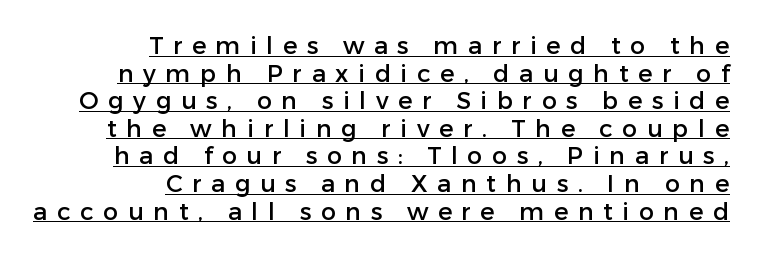
Q: Is the text italic (slanted)? A: No, it is upright.
Q: Is the text underlined? A: Yes.
Q: How is the paragraph aligned? A: Right-aligned.
Q: Is the spacing between letters normal or unusually wide? A: Unusually wide.
Q: Is the spacing between lines tight, normal or loose? A: Tight.
